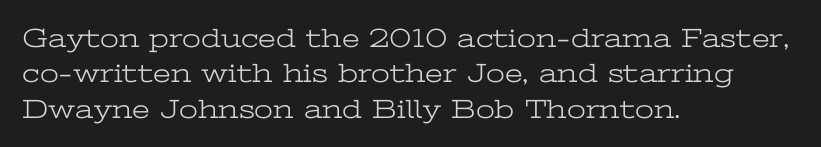
Line beginnings align vertically; line endings do not. The typography opts for an upright posture over an oblique one. Baseline-to-baseline distance is the conventional proportion of letter height. The characters are drawn with everyday or finer stroke widths. Here the glyphs are tracked normally, forming tight word shapes.
